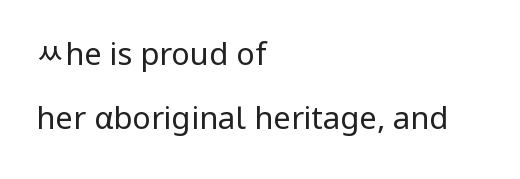
Q: Is the text bold? A: No.
Q: Is the text italic (slanted)? A: No, it is upright.
Q: Is the typeface a serif or a sans-serif typeface? A: Sans-serif.
Q: Is the text underlined? A: No.
Q: How is the paragraph aligned? A: Left-aligned.
Q: Is the spacing between letters normal or unusually wide? A: Normal.
Q: Is the spacing between lines tight, normal or loose? A: Loose.
Q: Width (condensed, normal, or wide)? A: Normal.
Q: Stroke contrast? A: Low.
Q: x-height? A: Medium.
Q: Monospaced? A: No.
